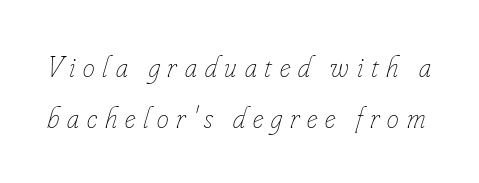
Q: Is the text bold? A: No.
Q: Is the text italic (slanted)? A: Yes, it leans right by about 16 degrees.
Q: Is the text underlined? A: No.
Q: Is the spacing between letters normal or unusually wide? A: Unusually wide.
Q: Is the spacing between lines tight, normal or loose? A: Normal.
Q: Width (condensed, normal, or wide)? A: Condensed.
Q: Stroke contrast? A: Low.
Q: x-height? A: Small.
Q: Monospaced? A: No.
